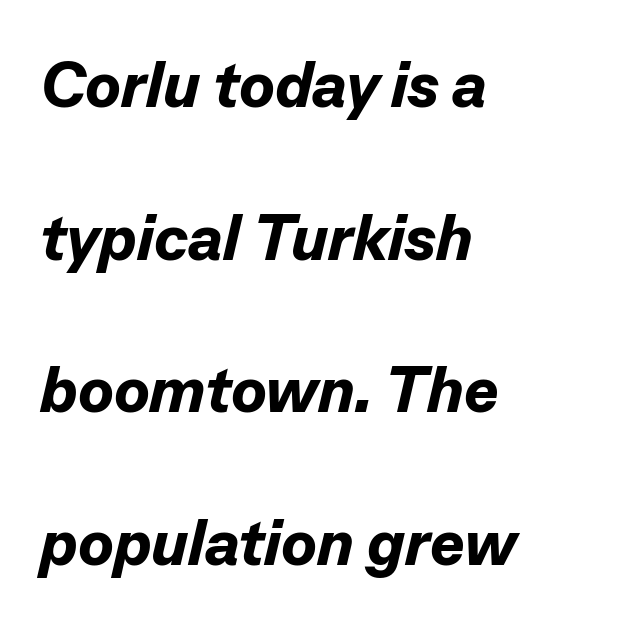
{"italic": "yes", "lean": "right", "slant_degrees": 13, "bold": "yes", "weight": "bold", "width": "normal", "stroke_contrast": "low", "x_height": "medium", "monospaced": "no", "underline": "no", "align": "left", "line_spacing": "loose", "line_spacing_ratio": 2.35, "letter_spacing": "normal", "letter_spacing_em": 0.0, "glyph_px": 65}
